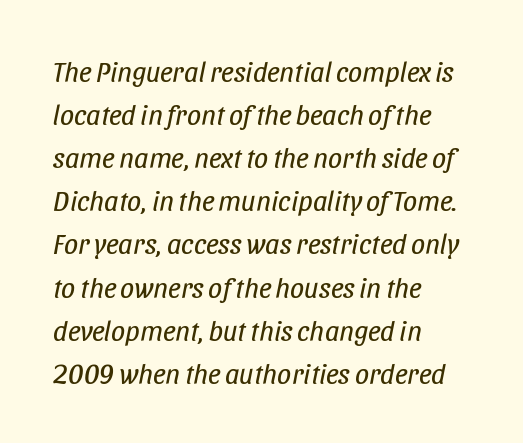
{"italic": "yes", "lean": "right", "slant_degrees": 11, "bold": "no", "weight": "regular", "width": "condensed", "stroke_contrast": "low", "x_height": "large", "monospaced": "no", "underline": "no", "align": "left", "line_spacing": "normal", "line_spacing_ratio": 1.54, "letter_spacing": "normal", "letter_spacing_em": 0.0, "glyph_px": 28}
